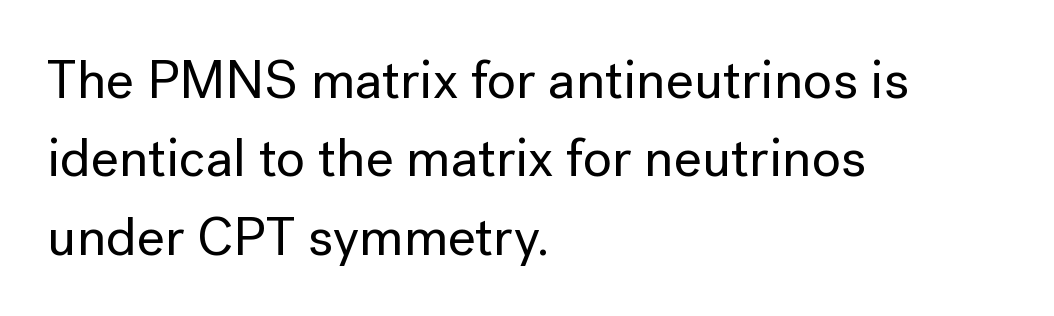
{"serif": "no", "italic": "no", "width": "normal", "stroke_contrast": "low", "x_height": "medium", "monospaced": "no", "underline": "no", "align": "left", "line_spacing": "normal", "line_spacing_ratio": 1.45, "letter_spacing": "normal", "letter_spacing_em": 0.0, "glyph_px": 54}
